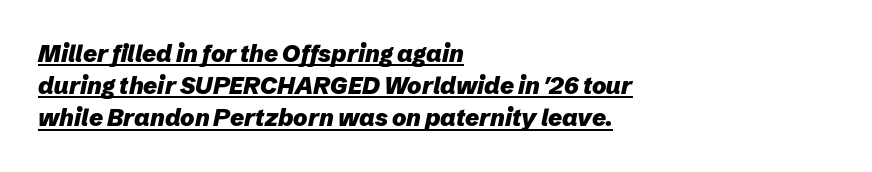
The image shows 24 px bold type, italic (leaning right); set left-aligned, normal line spacing (1.34x), normal letter spacing, underlined.
